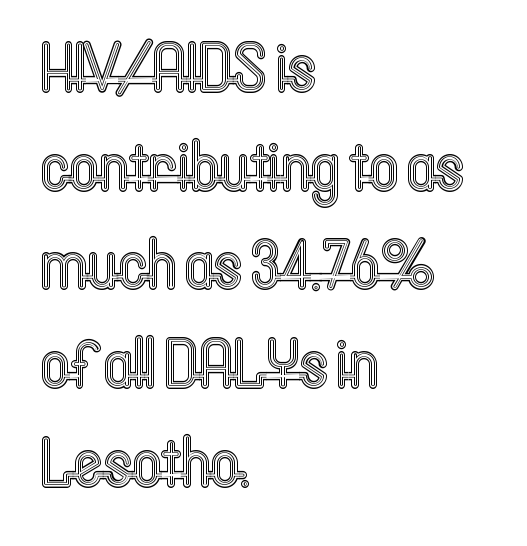
Posture: upright roman. Does the copy run flush right? No — it runs flush left. The space between consecutive lines is moderate. The type is set solid horizontally, with unmodified tracking.
